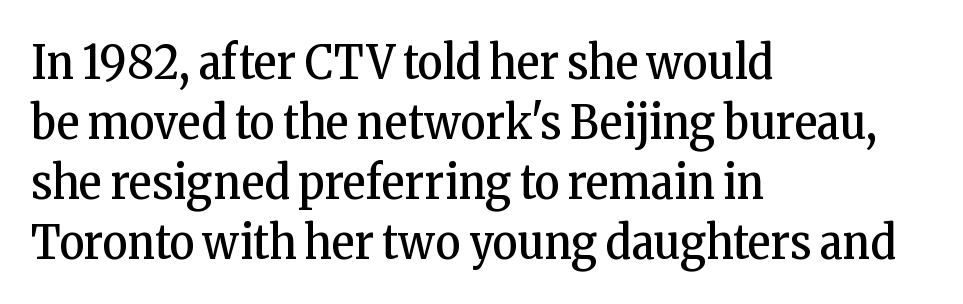
The image shows 48 px regular-weight, condensed serif type, upright; set left-aligned, normal line spacing (1.25x), normal letter spacing, not underlined; low stroke contrast and a medium x-height.
